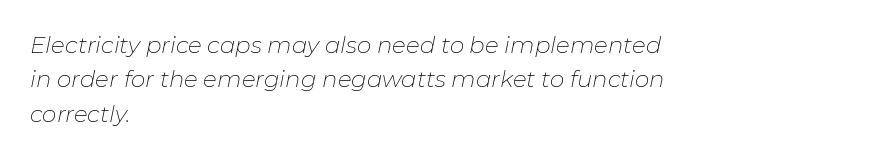
The image shows 23 px text type, italic (leaning right); set left-aligned, normal line spacing (1.49x), normal letter spacing, not underlined.
